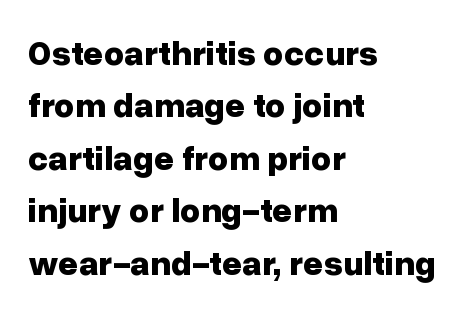
The image shows 35 px bold sans-serif type, upright; set left-aligned, normal line spacing (1.5x), normal letter spacing, not underlined; low stroke contrast and a medium x-height.
